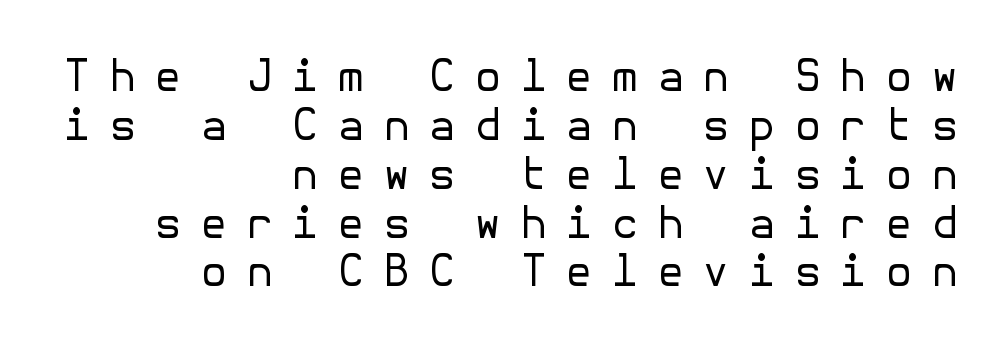
{"serif": "no", "italic": "no", "bold": "no", "weight": "regular", "width": "normal", "stroke_contrast": "low", "x_height": "medium", "underline": "no", "align": "right", "line_spacing": "tight", "line_spacing_ratio": 1.11, "letter_spacing": "wide", "letter_spacing_em": 0.42, "glyph_px": 44}
